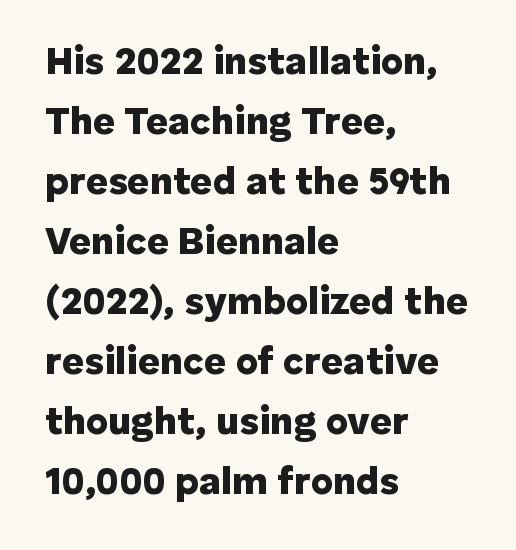
The image shows 38 px heavy sans-serif type, upright; set left-aligned, normal line spacing (1.58x), normal letter spacing, not underlined; low stroke contrast and a medium x-height.
